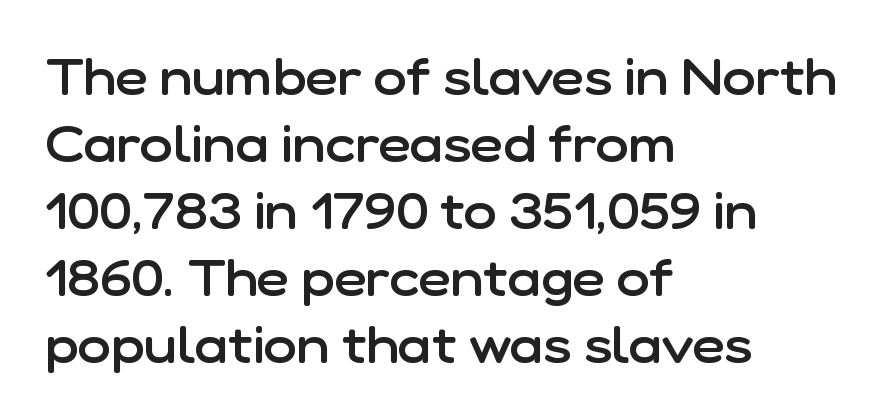
The image shows 50 px semibold sans-serif type, upright; set left-aligned, normal line spacing (1.34x), normal letter spacing, not underlined; low stroke contrast and a medium x-height.
